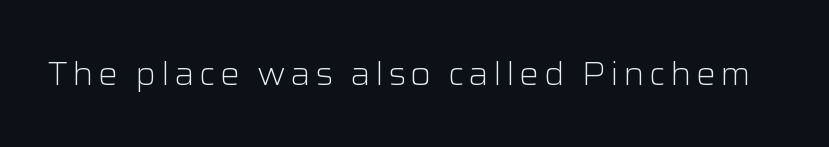
Q: Is the text bold? A: No.
Q: Is the text italic (slanted)? A: No, it is upright.
Q: Is the typeface a serif or a sans-serif typeface? A: Sans-serif.
Q: Is the text underlined? A: No.
Q: Width (condensed, normal, or wide)? A: Normal.
Q: Stroke contrast? A: Low.
Q: x-height? A: Medium.
Q: Monospaced? A: No.
